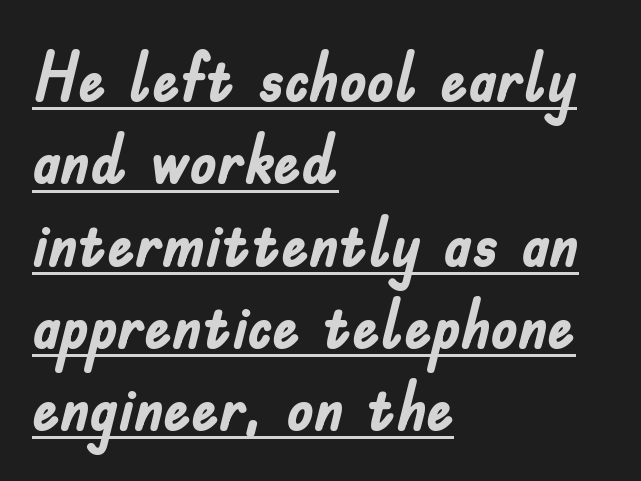
The image shows 68 px semibold, condensed sans-serif type; set left-aligned, line spacing 1.21x, normal letter spacing, underlined; low stroke contrast and a small x-height.
